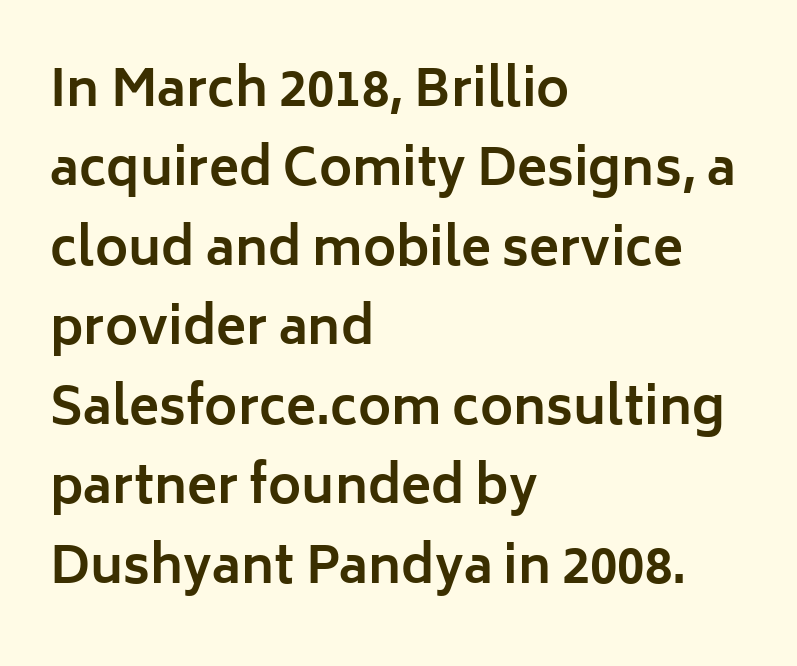
Every row of glyphs begins at an identical x-position on the left. Italic? Not at all — the glyphs are vertical. Is there much room between lines? A standard amount, neither cramped nor airy. Check under the words: just untouched page. Do the characters align in a grid? No, the font is proportional. Does the type have serifs? No, each stem ends abruptly.
